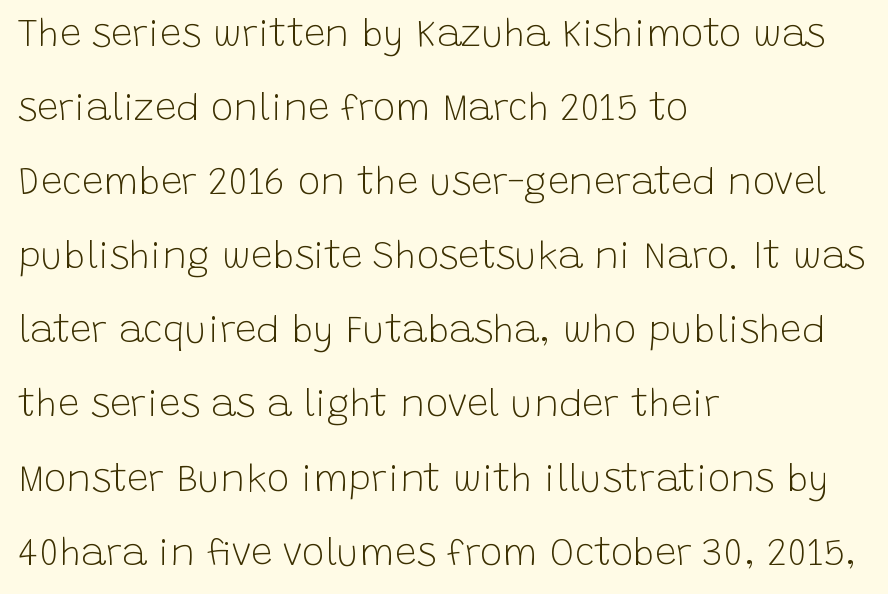
How would I describe the line gaps? Wide and relaxed. This sample uses plain, unmodified letter spacing. The paragraph has a hard left edge and a soft right edge. The letters stand straight up with perfectly vertical stems. Each letter keeps its own natural width here, so spacing adapts to shape.
